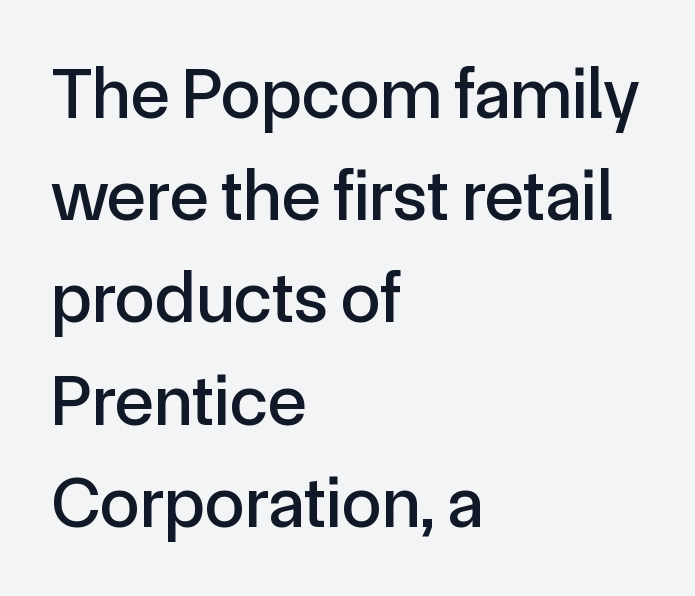
The image shows 72 px sans-serif type, upright; set left-aligned, normal line spacing (1.42x), normal letter spacing, not underlined; a medium x-height.
